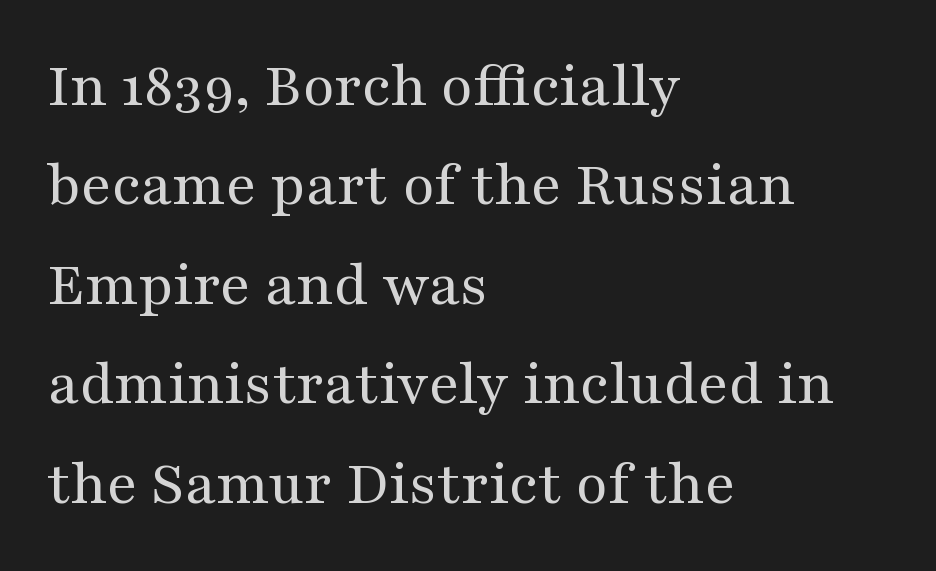
Q: Is the text bold? A: No.
Q: Is the text italic (slanted)? A: No, it is upright.
Q: Is the typeface a serif or a sans-serif typeface? A: Serif.
Q: Is the text underlined? A: No.
Q: How is the paragraph aligned? A: Left-aligned.
Q: Is the spacing between letters normal or unusually wide? A: Normal.
Q: Is the spacing between lines tight, normal or loose? A: Normal.
Q: Width (condensed, normal, or wide)? A: Wide.
Q: Stroke contrast? A: Medium.
Q: x-height? A: Medium.
Q: Monospaced? A: No.
